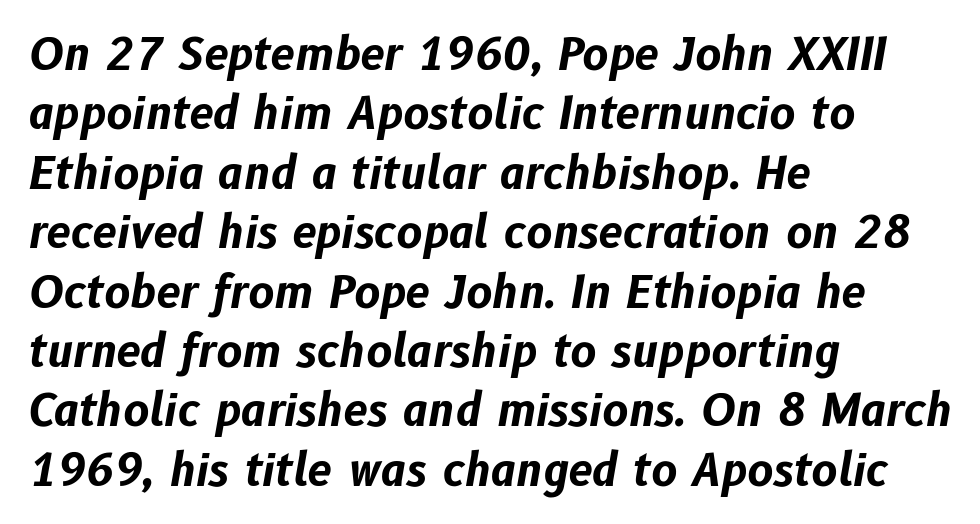
The image shows 44 px bold type, italic (leaning right); set left-aligned, normal line spacing (1.35x), normal letter spacing, not underlined; low stroke contrast and a medium x-height.
